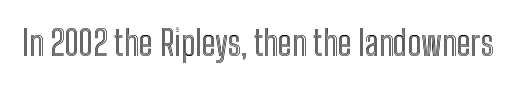
Q: Is the text italic (slanted)? A: No, it is upright.
Q: Is the text underlined? A: No.
Q: Is the spacing between letters normal or unusually wide? A: Normal.
Q: Width (condensed, normal, or wide)? A: Condensed.
Q: x-height? A: Medium.
Q: Monospaced? A: No.
